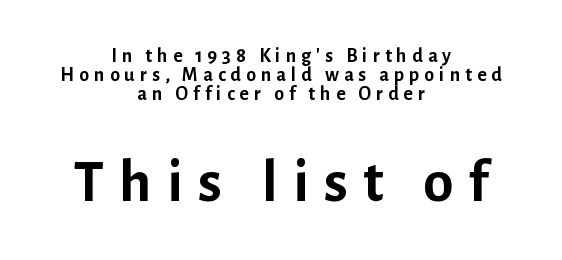
Q: Is the text bold? A: Yes.
Q: Is the text italic (slanted)? A: No, it is upright.
Q: Is the typeface a serif or a sans-serif typeface? A: Sans-serif.
Q: Is the text underlined? A: No.
Q: How is the paragraph aligned? A: Centered.
Q: Is the spacing between letters normal or unusually wide? A: Unusually wide.
Q: Is the spacing between lines tight, normal or loose? A: Tight.
Q: Which block of text is set in a larger size, the first (top) or the second (bottom)? A: The second (bottom) one.
Q: Width (condensed, normal, or wide)? A: Normal.
Q: Stroke contrast? A: Low.
Q: x-height? A: Medium.
Q: Monospaced? A: No.
